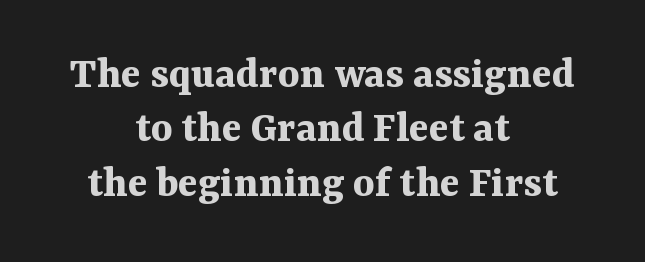
Q: Is the text bold? A: Yes.
Q: Is the text italic (slanted)? A: No, it is upright.
Q: Is the typeface a serif or a sans-serif typeface? A: Serif.
Q: Is the text underlined? A: No.
Q: How is the paragraph aligned? A: Centered.
Q: Is the spacing between letters normal or unusually wide? A: Normal.
Q: Width (condensed, normal, or wide)? A: Normal.
Q: Stroke contrast? A: Medium.
Q: x-height? A: Medium.
Q: Monospaced? A: No.
